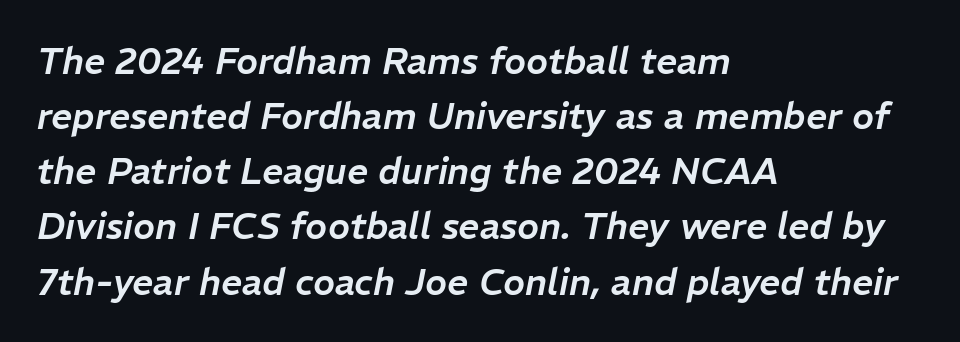
Q: Is the text italic (slanted)? A: Yes, it leans right by about 11 degrees.
Q: Is the text underlined? A: No.
Q: How is the paragraph aligned? A: Left-aligned.
Q: Is the spacing between letters normal or unusually wide? A: Normal.
Q: Is the spacing between lines tight, normal or loose? A: Normal.
Q: Width (condensed, normal, or wide)? A: Normal.
Q: Stroke contrast? A: Low.
Q: x-height? A: Medium.
Q: Monospaced? A: No.
